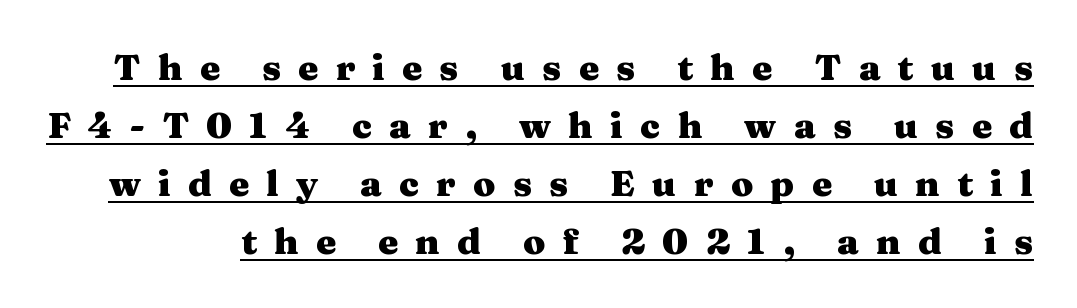
Q: Is the text bold? A: Yes.
Q: Is the text italic (slanted)? A: No, it is upright.
Q: Is the typeface a serif or a sans-serif typeface? A: Serif.
Q: Is the text underlined? A: Yes.
Q: Is the spacing between letters normal or unusually wide? A: Unusually wide.
Q: Is the spacing between lines tight, normal or loose? A: Normal.
Q: Width (condensed, normal, or wide)? A: Wide.
Q: Stroke contrast? A: Medium.
Q: x-height? A: Medium.
Q: Monospaced? A: No.
